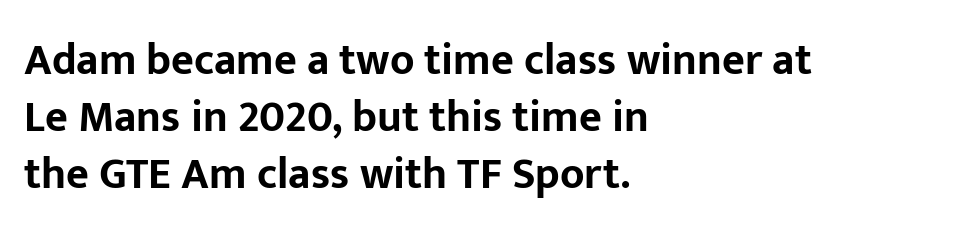
The characters display no serif detailing; their extremities are plain. Weight check: bold — yes, fully. The face used here is rendered with its standard letterfit. The glyphs are unaccompanied by any horizontal stroke below them. Think of a printed novel: that variable character pitch is what you see here. Compared with a centered layout, this one pins lines to the left instead.
